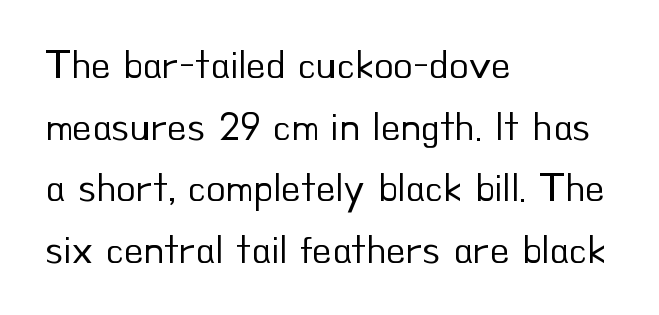
Q: Is the text bold? A: No.
Q: Is the text italic (slanted)? A: No, it is upright.
Q: Is the typeface a serif or a sans-serif typeface? A: Sans-serif.
Q: Is the text underlined? A: No.
Q: How is the paragraph aligned? A: Left-aligned.
Q: Is the spacing between letters normal or unusually wide? A: Normal.
Q: Is the spacing between lines tight, normal or loose? A: Normal.
Q: Width (condensed, normal, or wide)? A: Normal.
Q: Stroke contrast? A: Low.
Q: x-height? A: Small.
Q: Monospaced? A: No.
